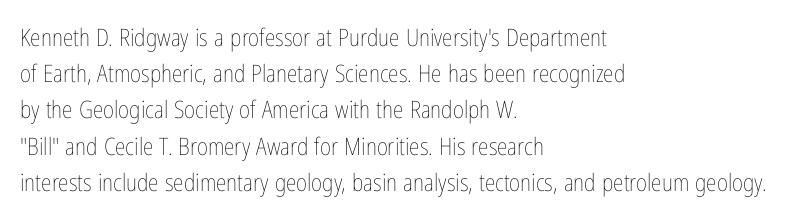
Default kerning and tracking; the words read as compact shapes. Tall strokes in this sample are plumb rather than angled. This rendering uses left alignment, leaving the right contour irregular. Students, observe: this is what conventionally led text looks like. Each stroke keeps to a modest, everyday thickness or less. Honestly, there is no underline to notice here at all.
